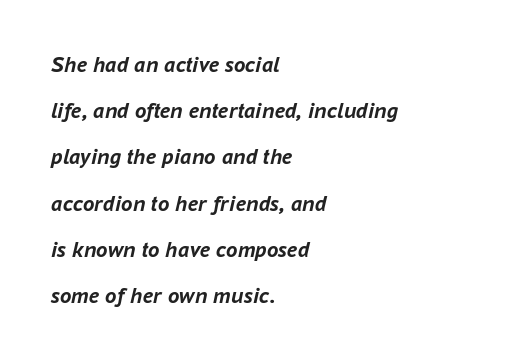
Q: Is the text bold? A: Yes.
Q: Is the text italic (slanted)? A: Yes, it leans right by about 16 degrees.
Q: Is the text underlined? A: No.
Q: How is the paragraph aligned? A: Left-aligned.
Q: Is the spacing between letters normal or unusually wide? A: Normal.
Q: Is the spacing between lines tight, normal or loose? A: Loose.
